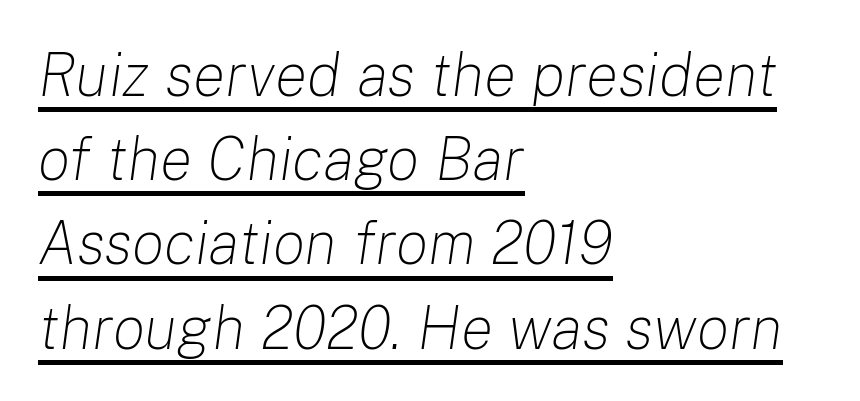
The image shows 61 px light type, italic (leaning right); set left-aligned, normal line spacing (1.38x), normal letter spacing, underlined; low stroke contrast and a medium x-height.
